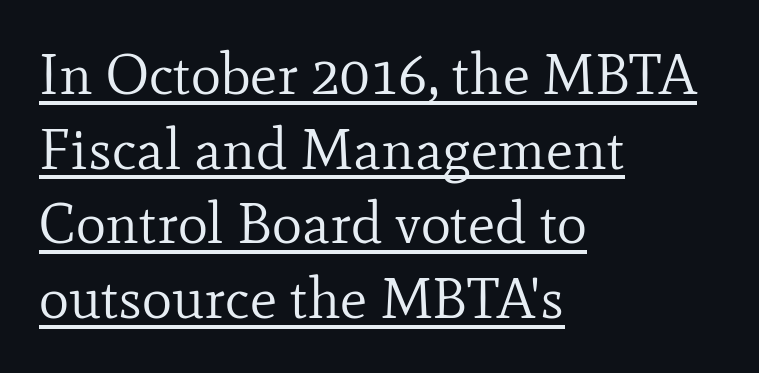
This sample uses plain, unmodified letter spacing. The weight tops out at a normal text grade. You could not count columns in this text — the font is proportionally spaced. If you drew a line through each stem, it would be perfectly vertical. This sample is left-justified, so line endings fall wherever the words run out. Is this a sans? No — the strokes have serifs.
